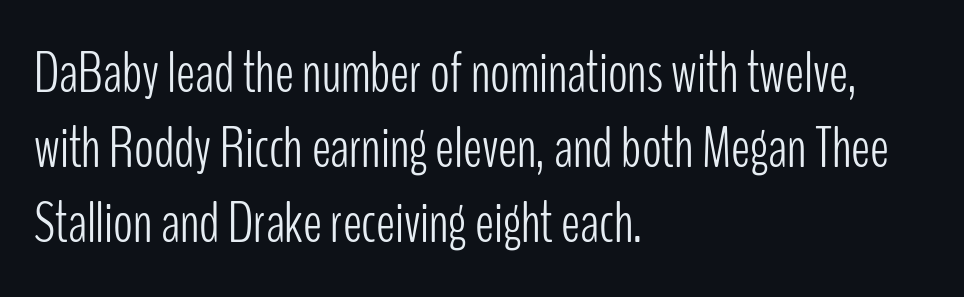
{"serif": "no", "italic": "no", "bold": "no", "weight": "light", "width": "condensed", "stroke_contrast": "low", "x_height": "medium", "monospaced": "no", "underline": "no", "align": "left", "line_spacing": "normal", "line_spacing_ratio": 1.29, "letter_spacing": "normal", "letter_spacing_em": 0.0, "glyph_px": 58}
